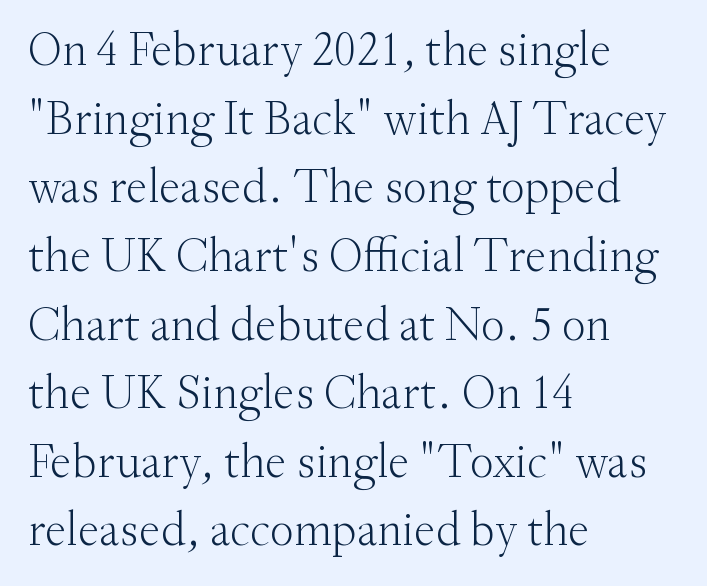
{"serif": "yes", "italic": "no", "bold": "no", "weight": "light", "width": "normal", "stroke_contrast": "medium", "x_height": "small", "monospaced": "no", "underline": "no", "align": "left", "line_spacing": "normal", "line_spacing_ratio": 1.43, "letter_spacing": "normal", "letter_spacing_em": 0.0, "glyph_px": 48}
